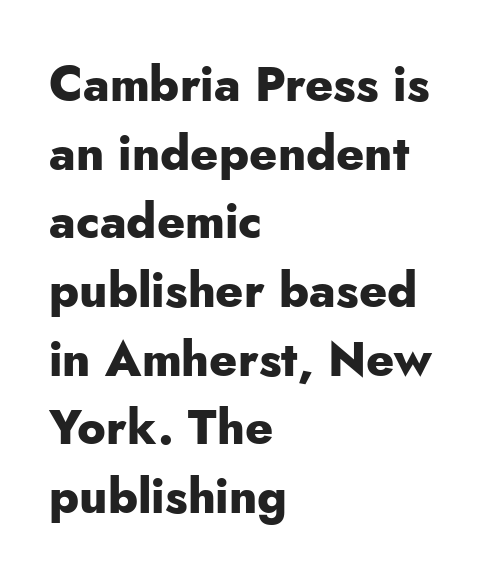
{"serif": "no", "italic": "no", "bold": "yes", "weight": "heavy", "width": "normal", "stroke_contrast": "low", "x_height": "small", "monospaced": "no", "underline": "no", "align": "left", "line_spacing": "normal", "line_spacing_ratio": 1.43, "letter_spacing": "normal", "letter_spacing_em": 0.0, "glyph_px": 48}
